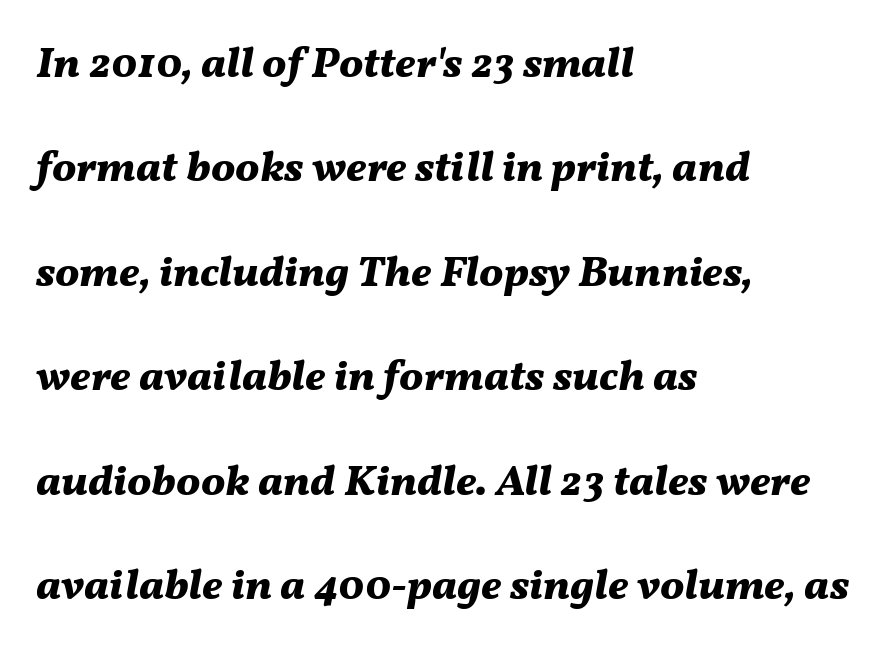
The image shows 43 px bold type, italic (leaning right); set left-aligned, loose line spacing (2.43x), normal letter spacing, not underlined; medium stroke contrast and a medium x-height.
